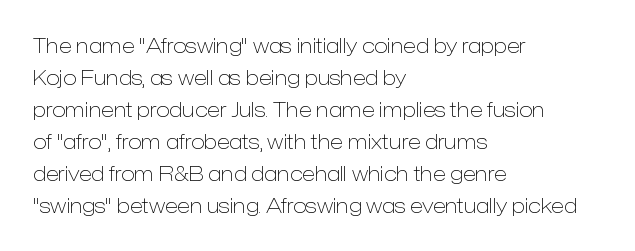
Caption: standard tracking, unaltered. The line-height multiplier appears to be the usual default. Type without underlining. This sample uses an upright cut, with every glyph sitting square on the baseline. This rendering uses left alignment, leaving the right contour irregular. The characters are drawn with everyday or finer stroke widths.
